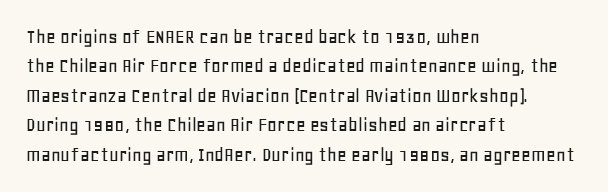
If you drew a ruler down the left edge, every line would touch it. The foot of each line stays bare and open. What's the leading like? Ordinary, nothing unusual. The axis of the letterforms is exactly vertical. Observe the ordinary spacing: letters are neighbours, not strangers.
